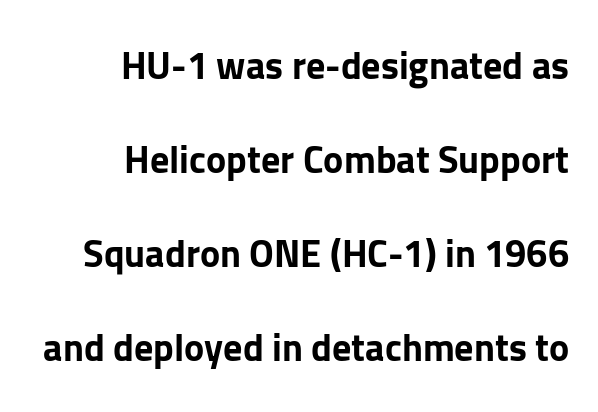
In terms of letterform style, serifs are entirely absent. Summary of vertical rhythm: relaxed, with wide interline spacing. One-word summary of the alignment: right. Vertical strokes here are truly vertical.
